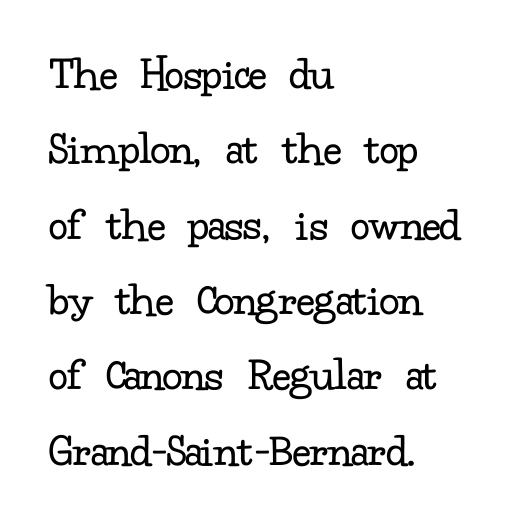
Q: Is the text bold? A: No.
Q: Is the text italic (slanted)? A: No, it is upright.
Q: Is the typeface a serif or a sans-serif typeface? A: Serif.
Q: Is the text underlined? A: No.
Q: How is the paragraph aligned? A: Left-aligned.
Q: Is the spacing between letters normal or unusually wide? A: Normal.
Q: Is the spacing between lines tight, normal or loose? A: Normal.
Q: Width (condensed, normal, or wide)? A: Normal.
Q: Stroke contrast? A: Low.
Q: x-height? A: Small.
Q: Monospaced? A: No.
